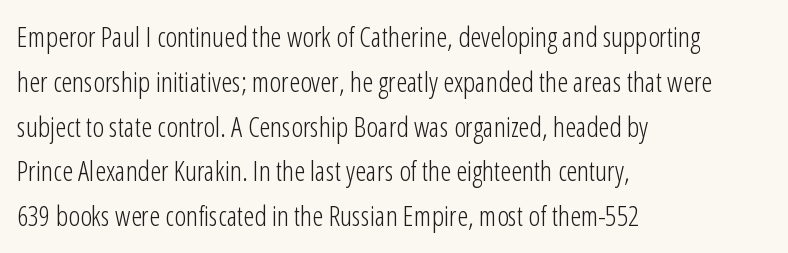
Q: Is the text bold? A: No.
Q: Is the text italic (slanted)? A: No, it is upright.
Q: Is the typeface a serif or a sans-serif typeface? A: Sans-serif.
Q: Is the text underlined? A: No.
Q: How is the paragraph aligned? A: Left-aligned.
Q: Is the spacing between letters normal or unusually wide? A: Normal.
Q: Is the spacing between lines tight, normal or loose? A: Normal.
Q: Width (condensed, normal, or wide)? A: Condensed.
Q: Stroke contrast? A: Low.
Q: x-height? A: Medium.
Q: Monospaced? A: No.
